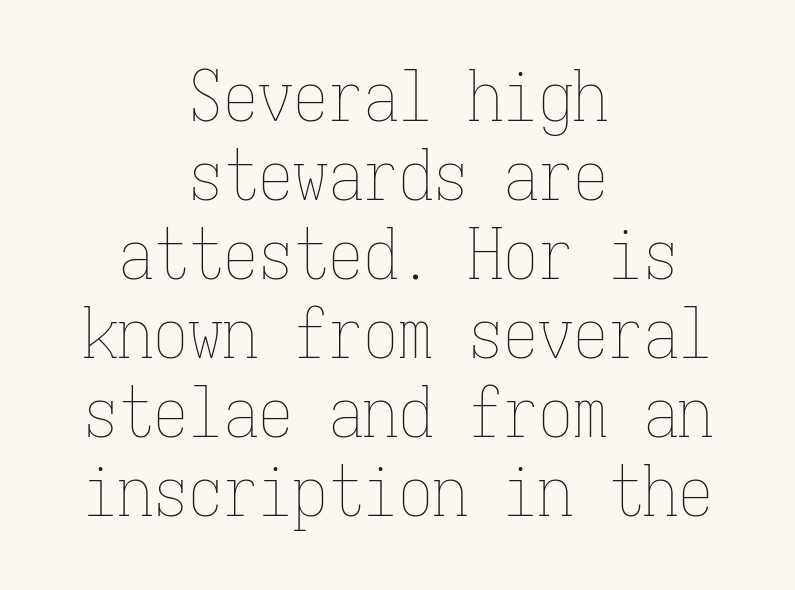
Q: Is the text bold? A: No.
Q: Is the text italic (slanted)? A: No, it is upright.
Q: Is the text underlined? A: No.
Q: How is the paragraph aligned? A: Centered.
Q: Is the spacing between letters normal or unusually wide? A: Normal.
Q: Is the spacing between lines tight, normal or loose? A: Tight.
Q: Width (condensed, normal, or wide)? A: Condensed.
Q: Stroke contrast? A: Low.
Q: x-height? A: Medium.
Q: Monospaced? A: Yes.
